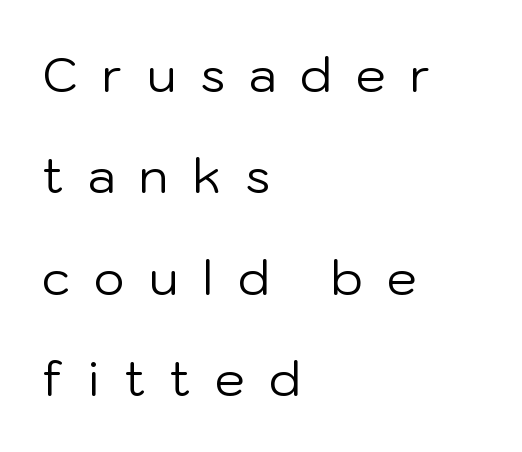
Italic? Not at all — the glyphs are vertical. The designer went with a sans here, leaving each stem footless. The passage shown is typed in a proportional face where columns would drift. The ragged edge is on the right, which tells us the setting is flush left. Compared with typical paragraphs, the rows here are farther apart. Loose tracking; the words dissolve into strings of separated letters.
